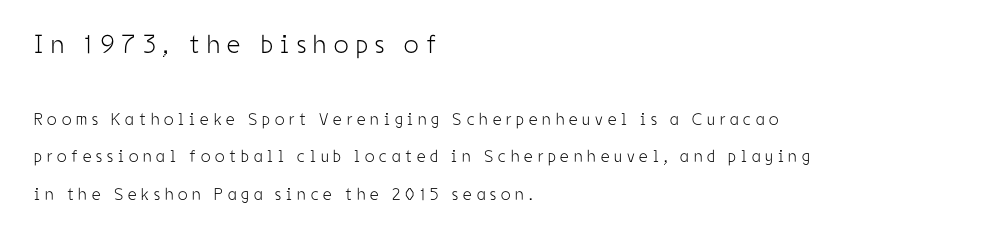
The image shows 26 px text type, upright; set left-aligned, loose line spacing (2.22x), unusually wide letter spacing (+0.29 em), not underlined; the first (top) block is 1.53x larger.
